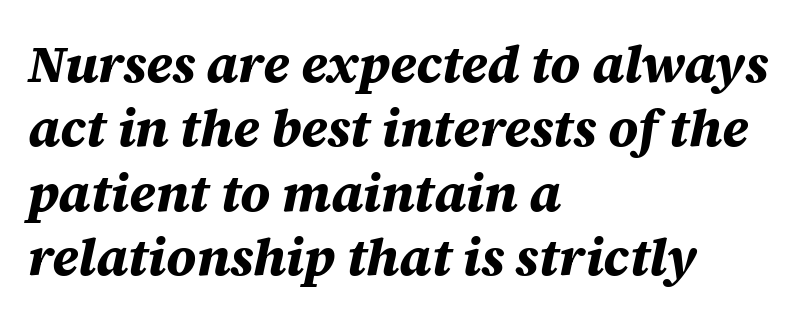
This rendering leaves character spacing at its baseline value. The passage is arranged the way most books set body copy — flush left. Style check: oblique. The glyphs have the mass of a bold cut. The zone under the glyphs is completely vacant. Here the designer chose a conventional face with non-uniform glyph widths.
